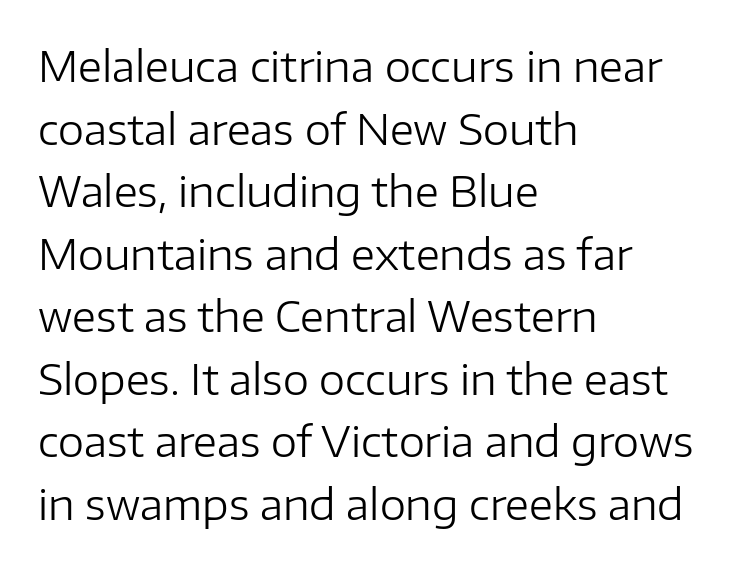
Stroke mass is kept to a normal reading level or below. The rendering shows plain stroke endings on the letterforms — a sans-serif design. Notice how the stems are strictly vertical — no italics here. The passage shown is not underscored anywhere.
